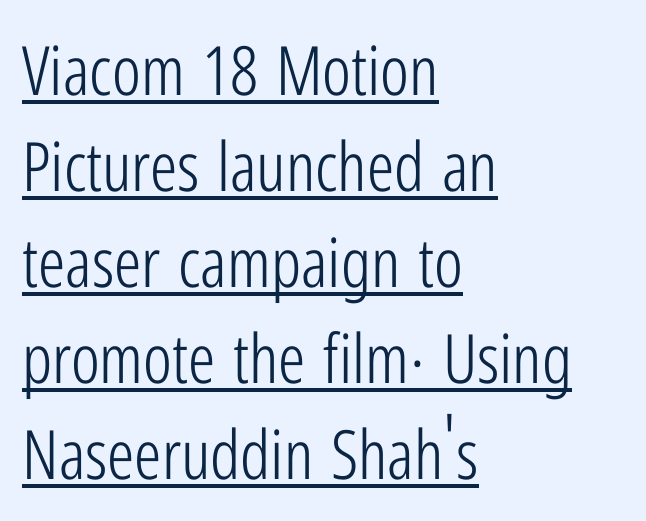
The text was rendered using a sans face with plain stroke endings. The rendering anchors every line to the left-hand side. Posture: upright roman. The line-height multiplier appears to be the usual default.
